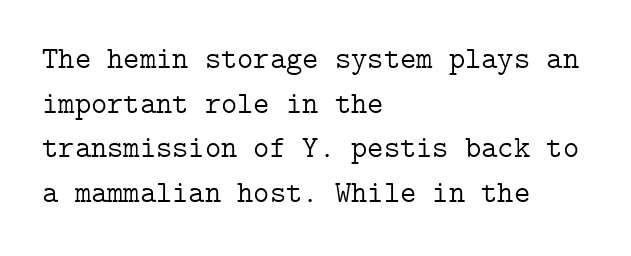
The image shows 31 px light serif type, upright; set left-aligned, normal line spacing (1.44x), normal letter spacing, not underlined; low stroke contrast and a medium x-height.
